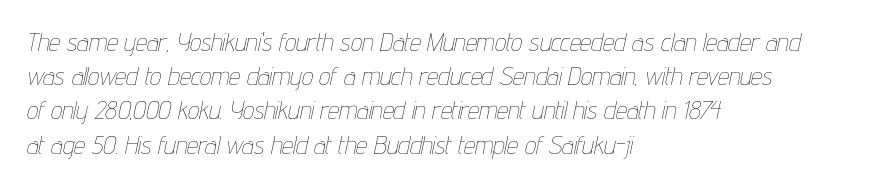
The image shows 25 px text type, italic (leaning right); set left-aligned, normal line spacing (1.37x), normal letter spacing, not underlined.
